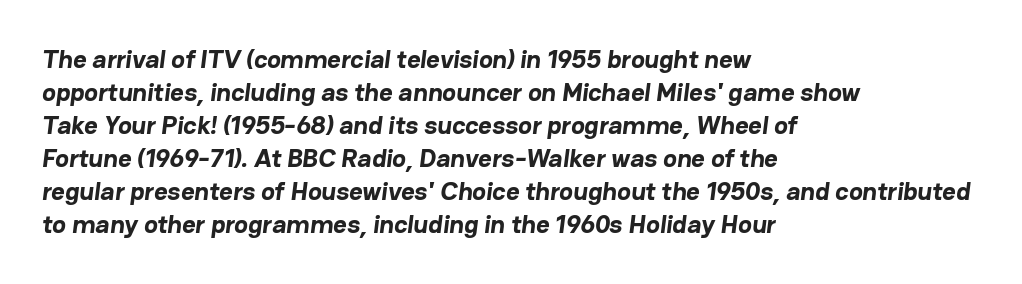
{"bold": "yes", "underline": "no", "align": "left", "line_spacing": "normal", "line_spacing_ratio": 1.27, "letter_spacing": "normal", "letter_spacing_em": 0.0, "glyph_px": 26}
